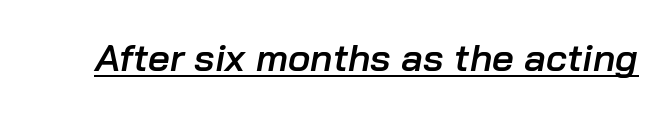
These lines keep a tight, regular rhythm from letter to letter. Bold? Not quite — semibold, heavier than regular but stopping short. These lines are rendered in a variable-pitch font. Italic? Definitely — the glyphs are oblique. These characters rest on top of a visible drawn line.
